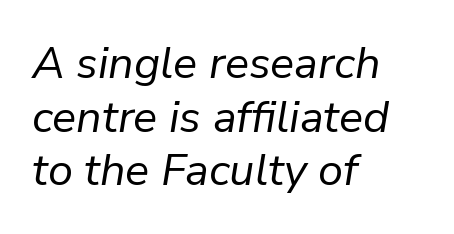
{"italic": "yes", "lean": "right", "slant_degrees": 9, "bold": "no", "weight": "regular", "width": "normal", "stroke_contrast": "low", "x_height": "medium", "monospaced": "no", "underline": "no", "align": "left", "line_spacing_ratio": 1.19, "letter_spacing": "normal", "letter_spacing_em": 0.0, "glyph_px": 45}
